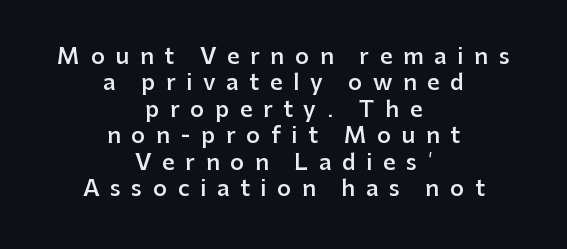
{"italic": "no", "bold": "semi", "underline": "no", "align": "center", "line_spacing_ratio": 1.2, "letter_spacing": "wide", "letter_spacing_em": 0.48, "glyph_px": 22}
